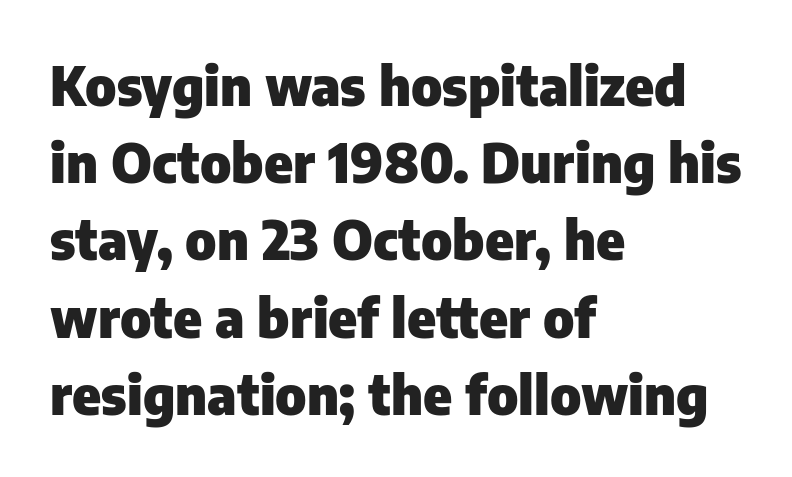
Q: Is the text bold? A: Yes.
Q: Is the text italic (slanted)? A: No, it is upright.
Q: Is the typeface a serif or a sans-serif typeface? A: Sans-serif.
Q: Is the text underlined? A: No.
Q: How is the paragraph aligned? A: Left-aligned.
Q: Is the spacing between letters normal or unusually wide? A: Normal.
Q: Is the spacing between lines tight, normal or loose? A: Normal.
Q: Width (condensed, normal, or wide)? A: Normal.
Q: Stroke contrast? A: Low.
Q: x-height? A: Medium.
Q: Monospaced? A: No.
